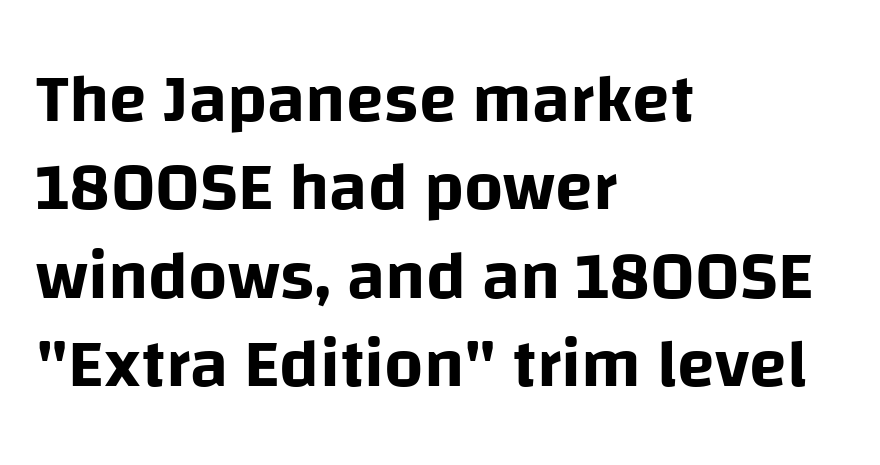
{"serif": "no", "italic": "no", "width": "normal", "stroke_contrast": "low", "x_height": "large", "monospaced": "no", "underline": "no", "align": "left", "line_spacing": "normal", "line_spacing_ratio": 1.28, "letter_spacing": "normal", "letter_spacing_em": 0.0, "glyph_px": 69}
